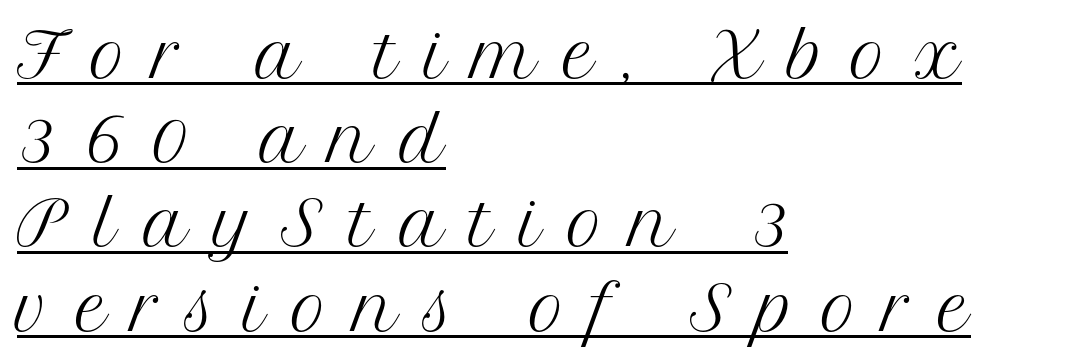
Q: Is the text bold? A: No.
Q: Is the text italic (slanted)? A: Yes.
Q: Is the typeface a serif or a sans-serif typeface? A: Serif.
Q: Is the text underlined? A: Yes.
Q: How is the paragraph aligned? A: Left-aligned.
Q: Is the spacing between letters normal or unusually wide? A: Unusually wide.
Q: Is the spacing between lines tight, normal or loose? A: Normal.
Q: Width (condensed, normal, or wide)? A: Normal.
Q: Stroke contrast? A: Medium.
Q: x-height? A: Medium.
Q: Monospaced? A: No.
